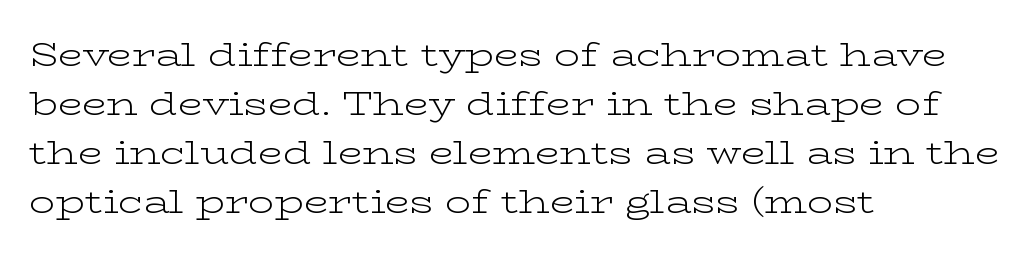
The image shows 32 px light, wide serif type, upright; set left-aligned, normal line spacing (1.53x), normal letter spacing, not underlined; low stroke contrast and a medium x-height.
